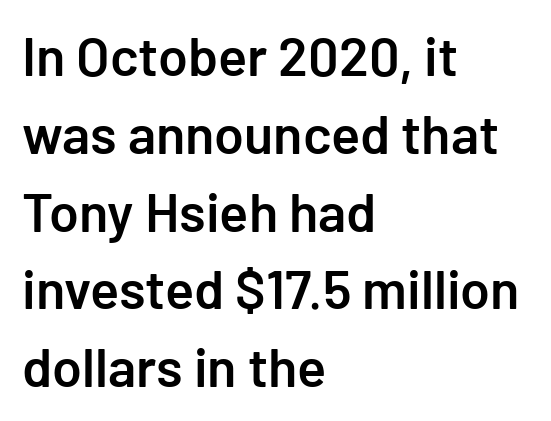
{"serif": "no", "italic": "no", "bold": "semi", "weight": "semibold", "width": "normal", "stroke_contrast": "low", "x_height": "medium", "underline": "no", "align": "left", "line_spacing": "normal", "line_spacing_ratio": 1.44, "letter_spacing": "normal", "letter_spacing_em": 0.0, "glyph_px": 54}
